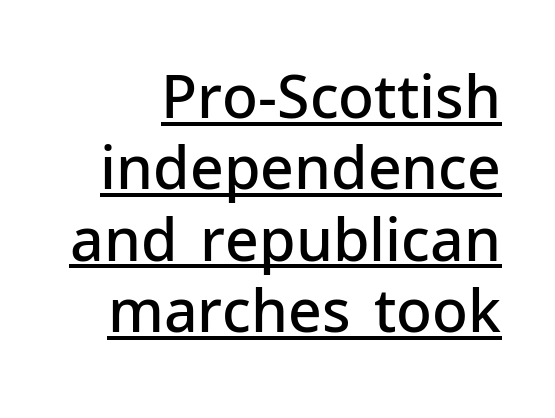
Q: Is the text bold? A: Semi-bold.
Q: Is the text italic (slanted)? A: No, it is upright.
Q: Is the typeface a serif or a sans-serif typeface? A: Sans-serif.
Q: Is the text underlined? A: Yes.
Q: Is the spacing between letters normal or unusually wide? A: Normal.
Q: Width (condensed, normal, or wide)? A: Normal.
Q: Stroke contrast? A: Low.
Q: x-height? A: Medium.
Q: Monospaced? A: No.
